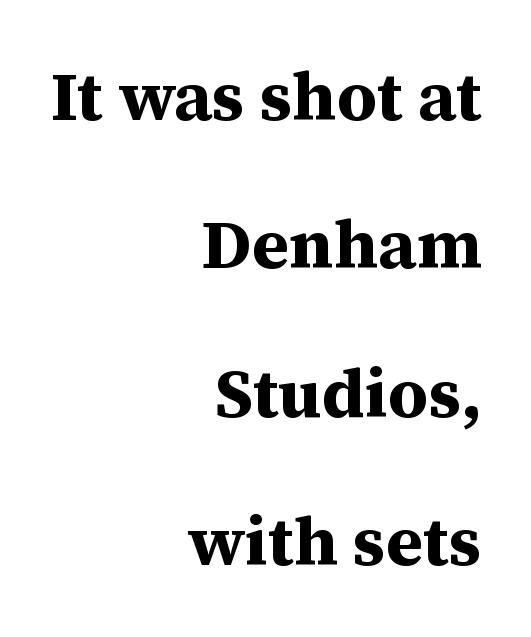
The image shows 69 px bold serif type, upright; set right-aligned, loose line spacing (2.15x), normal letter spacing, not underlined; medium stroke contrast and a medium x-height.
